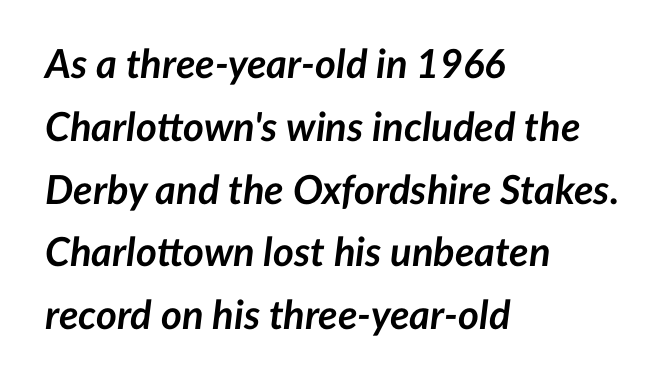
Q: Is the text bold? A: Yes.
Q: Is the text italic (slanted)? A: Yes, it leans right by about 7 degrees.
Q: Is the text underlined? A: No.
Q: How is the paragraph aligned? A: Left-aligned.
Q: Is the spacing between letters normal or unusually wide? A: Normal.
Q: Is the spacing between lines tight, normal or loose? A: Normal.
Q: Width (condensed, normal, or wide)? A: Normal.
Q: Stroke contrast? A: Low.
Q: x-height? A: Medium.
Q: Monospaced? A: No.
